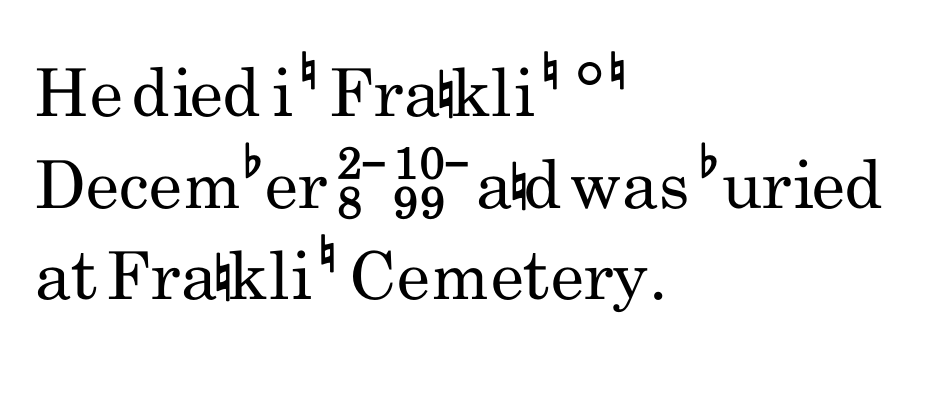
Q: Is the text bold? A: No.
Q: Is the text italic (slanted)? A: No, it is upright.
Q: Is the typeface a serif or a sans-serif typeface? A: Sans-serif.
Q: Is the text underlined? A: No.
Q: How is the paragraph aligned? A: Left-aligned.
Q: Is the spacing between letters normal or unusually wide? A: Normal.
Q: Is the spacing between lines tight, normal or loose? A: Normal.
Q: Width (condensed, normal, or wide)? A: Condensed.
Q: Stroke contrast? A: Low.
Q: x-height? A: Small.
Q: Monospaced? A: No.
